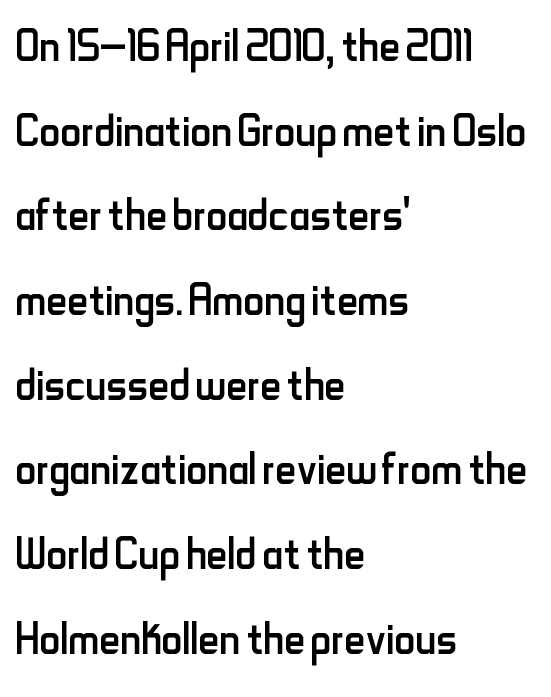
{"serif": "no", "italic": "no", "bold": "no", "weight": "regular", "width": "condensed", "stroke_contrast": "low", "x_height": "small", "monospaced": "no", "underline": "no", "align": "left", "line_spacing": "normal", "line_spacing_ratio": 1.46, "letter_spacing": "normal", "letter_spacing_em": 0.0, "glyph_px": 58}
